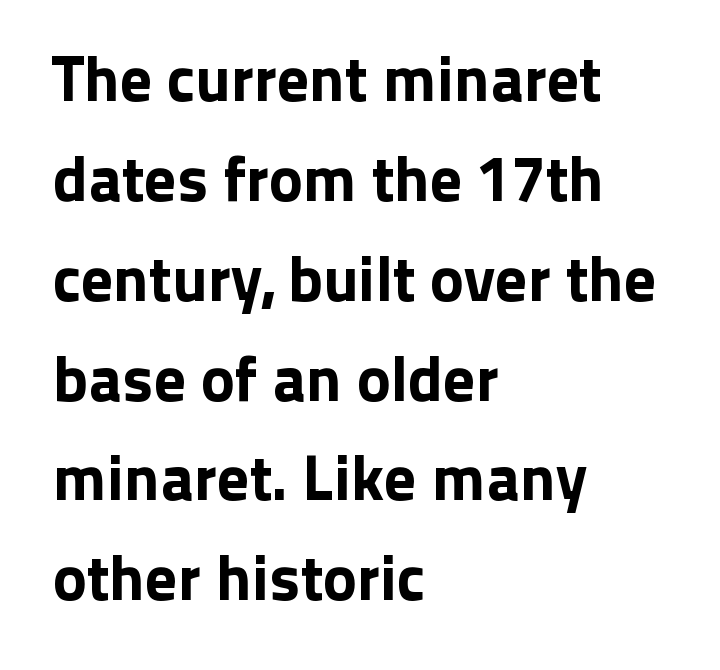
The image shows 64 px sans-serif type, upright; set left-aligned, normal line spacing (1.56x), normal letter spacing, not underlined; low stroke contrast and a medium x-height.
